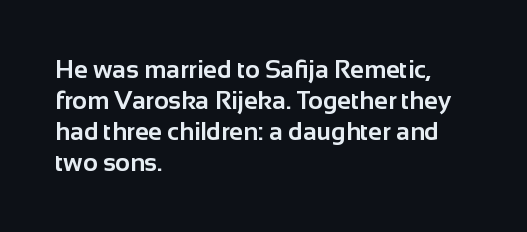
You'd pick this weight for a headline — it's a proper bold. Upright lettering throughout. Nothing unusual about the tracking: characters are spaced as the font intends. Check the space under the baseline: it is left empty.
